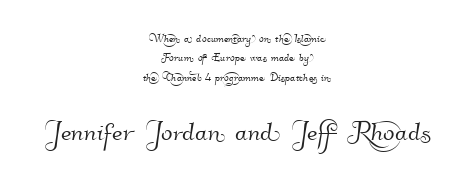
The letters advance in unequal steps, a hallmark of proportional type. These lines are centered, leaving both edges ragged. Classification — sans serif. Tracking here is standard; glyphs follow each other at the usual distance. The more generous point size was reserved for the lower chunk.
